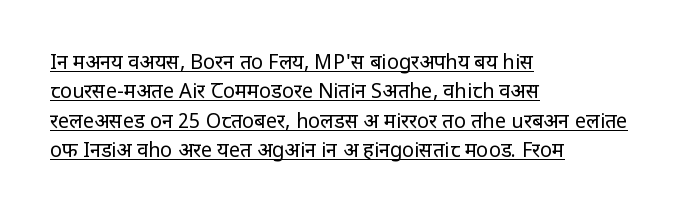
{"italic": "no", "bold": "no", "underline": "yes", "align": "left", "line_spacing": "normal", "line_spacing_ratio": 1.47, "letter_spacing": "normal", "letter_spacing_em": 0.0, "glyph_px": 20}
